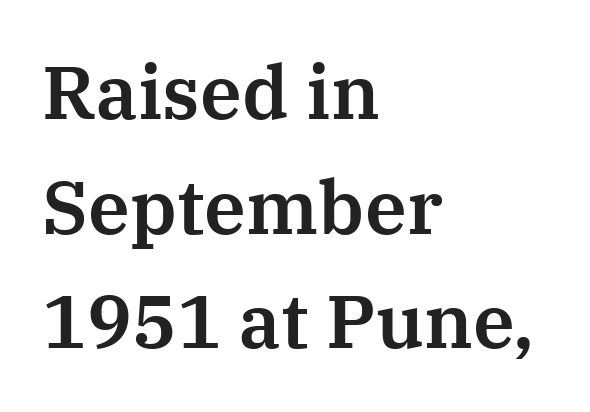
Q: Is the text italic (slanted)? A: No, it is upright.
Q: Is the typeface a serif or a sans-serif typeface? A: Serif.
Q: Is the text underlined? A: No.
Q: How is the paragraph aligned? A: Left-aligned.
Q: Is the spacing between letters normal or unusually wide? A: Normal.
Q: Is the spacing between lines tight, normal or loose? A: Normal.
Q: Width (condensed, normal, or wide)? A: Normal.
Q: Stroke contrast? A: Medium.
Q: x-height? A: Medium.
Q: Monospaced? A: No.
